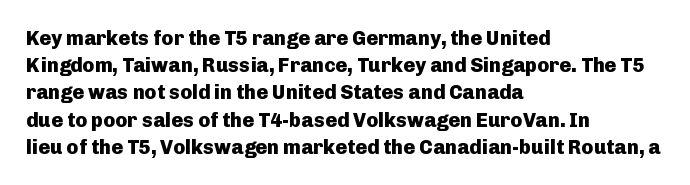
Q: Is the text bold? A: Yes.
Q: Is the text italic (slanted)? A: No, it is upright.
Q: Is the text underlined? A: No.
Q: How is the paragraph aligned? A: Left-aligned.
Q: Is the spacing between letters normal or unusually wide? A: Normal.
Q: Is the spacing between lines tight, normal or loose? A: Normal.
